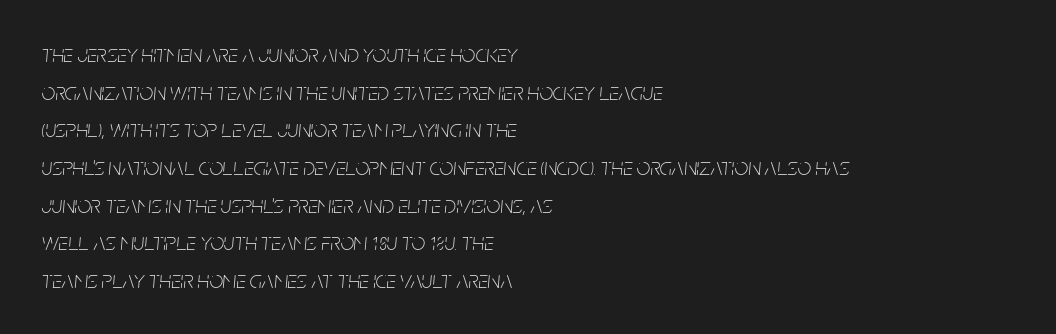
The image shows 24 px text type, italic (leaning right); set left-aligned, normal line spacing (1.57x), normal letter spacing, not underlined.
